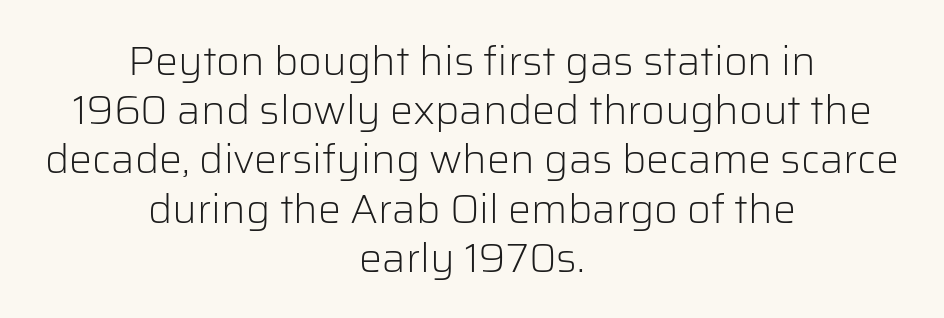
{"serif": "no", "italic": "no", "bold": "no", "weight": "light", "width": "normal", "stroke_contrast": "low", "x_height": "medium", "monospaced": "no", "underline": "no", "align": "center", "line_spacing_ratio": 1.2, "letter_spacing": "normal", "letter_spacing_em": 0.0, "glyph_px": 41}
